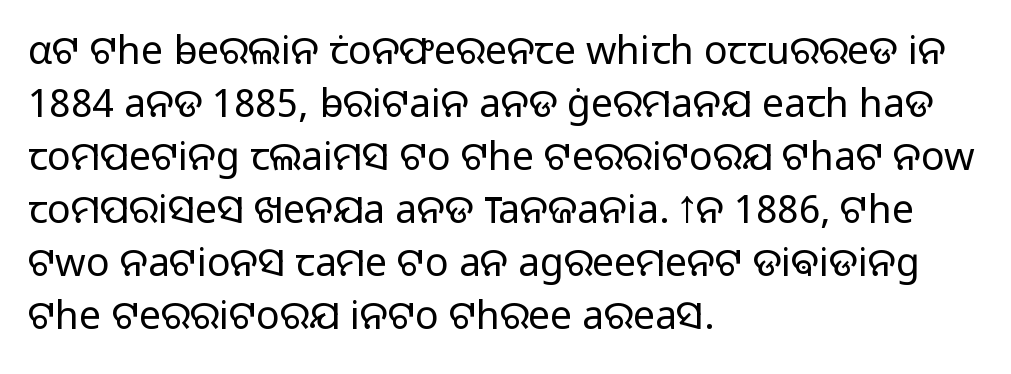
The type family on display is of the sans-serif kind. Each row of text sits above clean, open space. Where is the straight margin? On the left. The face used here is proportionally spaced, like ordinary book or web type. Regular leading. Italic? Not at all — the glyphs are vertical.
